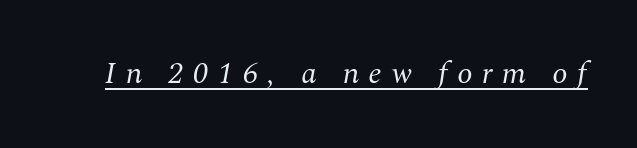
{"serif": "yes", "italic": "yes", "lean": "right", "slant_degrees": 10, "bold": "no", "weight": "regular", "width": "normal", "stroke_contrast": "medium", "x_height": "medium", "monospaced": "no", "underline": "yes", "letter_spacing": "wide", "letter_spacing_em": 0.3, "glyph_px": 31}
